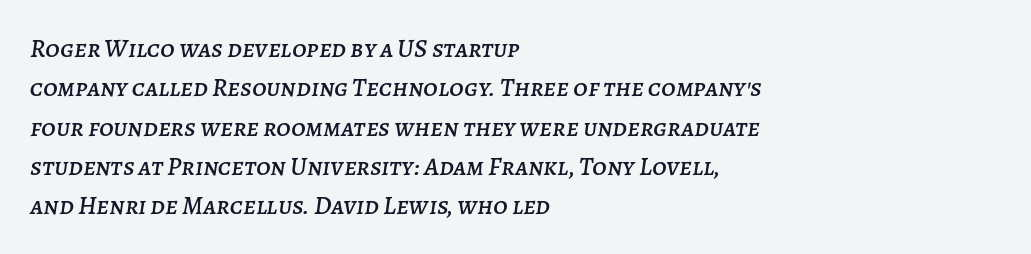
The image shows 26 px text type, italic (leaning right); set left-aligned, normal line spacing (1.51x), normal letter spacing, not underlined.
